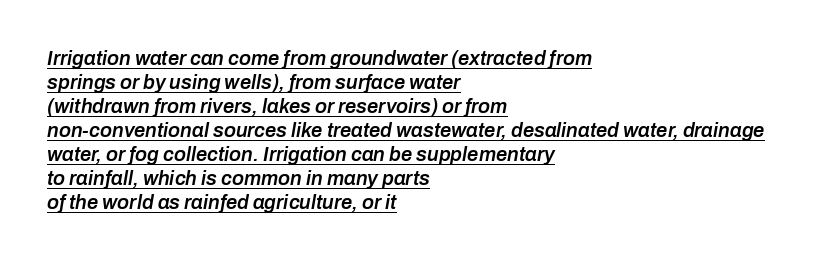
The face used here has a pronounced slope to its letters. Characters follow at the spacing the type designer built in. Like a heading marked for emphasis, these lines bear an underscore. Each line starts at the same left margin while the right side varies.
